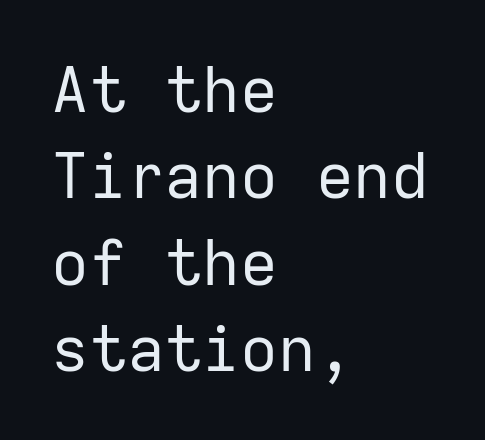
Q: Is the text bold? A: No.
Q: Is the text italic (slanted)? A: No, it is upright.
Q: Is the typeface a serif or a sans-serif typeface? A: Sans-serif.
Q: Is the text underlined? A: No.
Q: How is the paragraph aligned? A: Left-aligned.
Q: Is the spacing between letters normal or unusually wide? A: Normal.
Q: Is the spacing between lines tight, normal or loose? A: Normal.
Q: Width (condensed, normal, or wide)? A: Normal.
Q: Stroke contrast? A: Low.
Q: x-height? A: Medium.
Q: Monospaced? A: Yes.
